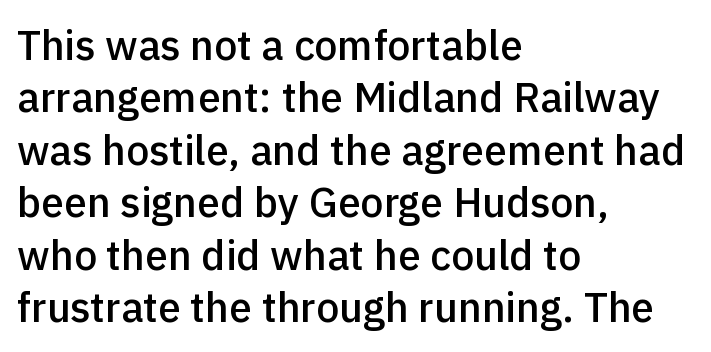
The image shows 41 px semibold sans-serif type, upright; set left-aligned, normal line spacing (1.28x), normal letter spacing, not underlined; a medium x-height.
